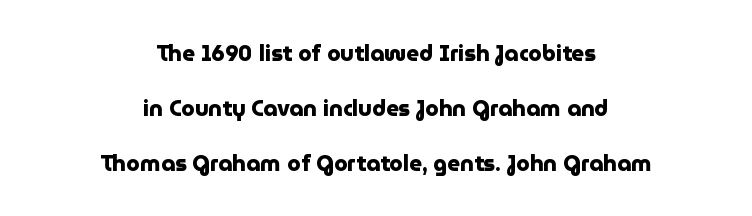
Q: Is the text bold? A: Yes.
Q: Is the text italic (slanted)? A: No, it is upright.
Q: Is the text underlined? A: No.
Q: How is the paragraph aligned? A: Centered.
Q: Is the spacing between letters normal or unusually wide? A: Normal.
Q: Is the spacing between lines tight, normal or loose? A: Loose.
